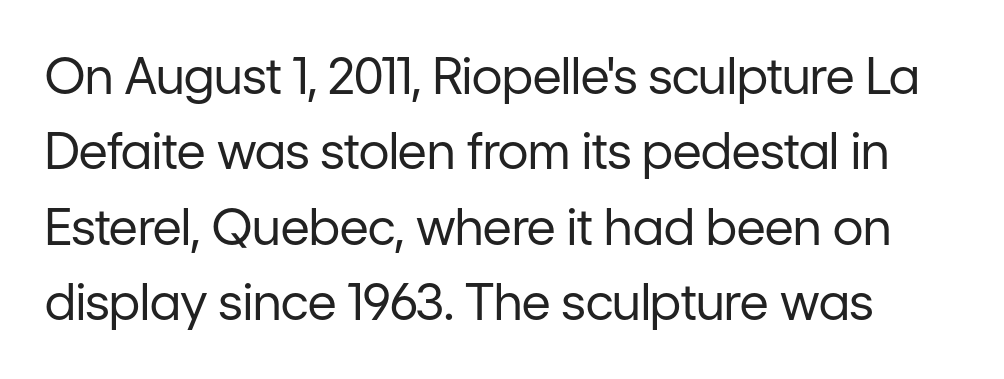
Q: Is the text bold? A: No.
Q: Is the text italic (slanted)? A: No, it is upright.
Q: Is the typeface a serif or a sans-serif typeface? A: Sans-serif.
Q: Is the text underlined? A: No.
Q: Is the spacing between letters normal or unusually wide? A: Normal.
Q: Is the spacing between lines tight, normal or loose? A: Normal.
Q: Width (condensed, normal, or wide)? A: Normal.
Q: Stroke contrast? A: Low.
Q: x-height? A: Medium.
Q: Monospaced? A: No.
